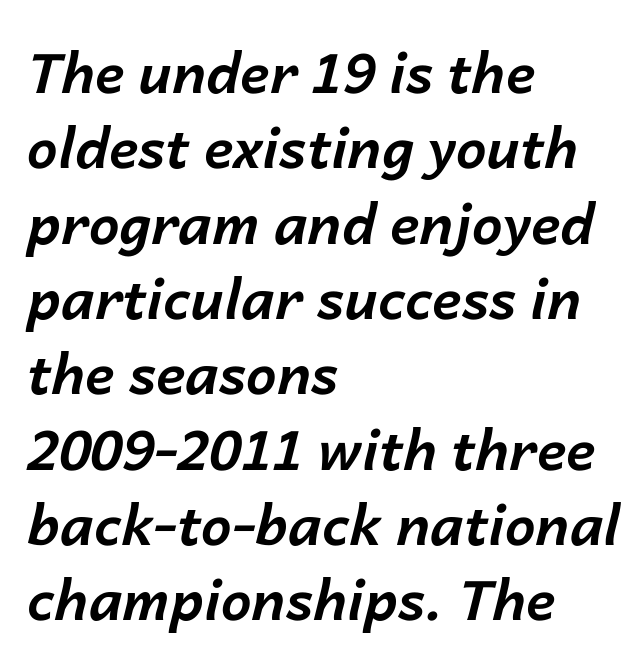
{"italic": "yes", "lean": "right", "slant_degrees": 14, "bold": "yes", "weight": "bold", "width": "normal", "stroke_contrast": "low", "x_height": "medium", "monospaced": "no", "underline": "no", "align": "left", "line_spacing": "normal", "line_spacing_ratio": 1.37, "letter_spacing": "normal", "letter_spacing_em": 0.0, "glyph_px": 55}
